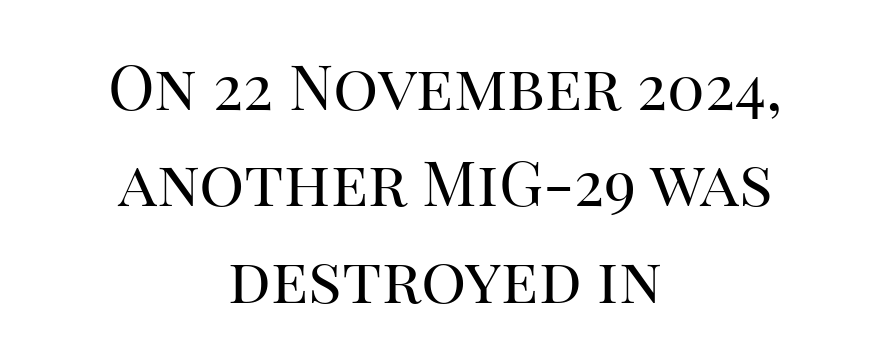
{"serif": "yes", "italic": "no", "bold": "no", "weight": "regular", "width": "normal", "stroke_contrast": "high", "x_height": "large", "monospaced": "no", "underline": "no", "align": "center", "line_spacing": "normal", "line_spacing_ratio": 1.53, "letter_spacing": "normal", "letter_spacing_em": 0.0, "glyph_px": 63}
